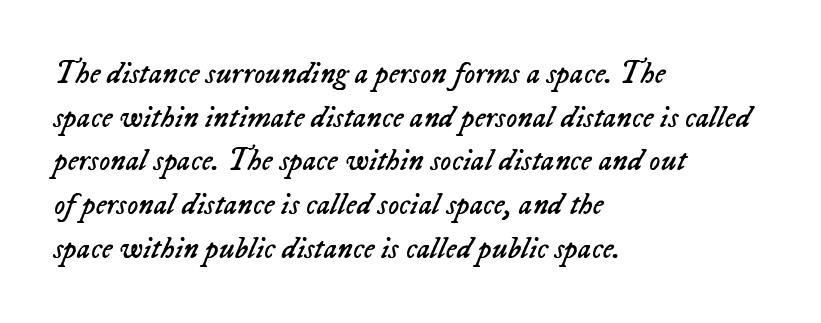
Q: Is the text bold? A: No.
Q: Is the text italic (slanted)? A: Yes, it leans right by about 23 degrees.
Q: Is the text underlined? A: No.
Q: How is the paragraph aligned? A: Left-aligned.
Q: Is the spacing between letters normal or unusually wide? A: Normal.
Q: Is the spacing between lines tight, normal or loose? A: Normal.
Q: Width (condensed, normal, or wide)? A: Normal.
Q: Stroke contrast? A: Low.
Q: x-height? A: Medium.
Q: Monospaced? A: No.
